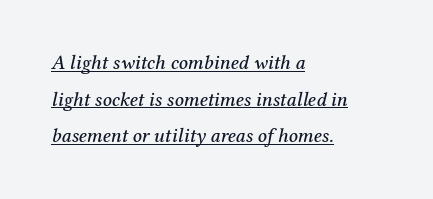
Q: Is the text italic (slanted)? A: Yes, it leans right by about 12 degrees.
Q: Is the text underlined? A: Yes.
Q: How is the paragraph aligned? A: Left-aligned.
Q: Is the spacing between letters normal or unusually wide? A: Normal.
